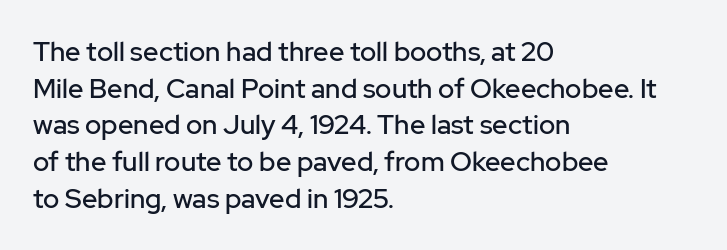
The image shows 27 px text type, upright; set left-aligned, normal line spacing (1.36x), normal letter spacing, not underlined.
